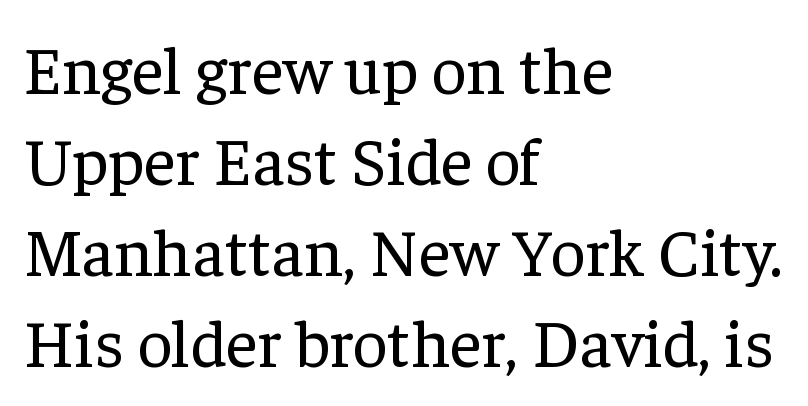
{"serif": "yes", "italic": "no", "bold": "no", "weight": "regular", "width": "normal", "stroke_contrast": "low", "x_height": "medium", "monospaced": "no", "underline": "no", "align": "left", "line_spacing": "normal", "line_spacing_ratio": 1.34, "letter_spacing": "normal", "letter_spacing_em": 0.0, "glyph_px": 68}
